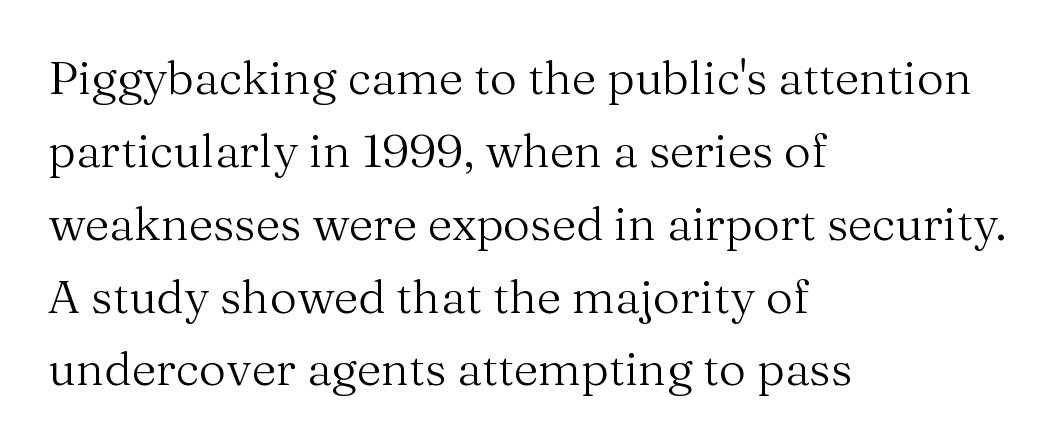
Q: Is the text bold? A: No.
Q: Is the text italic (slanted)? A: No, it is upright.
Q: Is the typeface a serif or a sans-serif typeface? A: Serif.
Q: Is the text underlined? A: No.
Q: How is the paragraph aligned? A: Left-aligned.
Q: Is the spacing between letters normal or unusually wide? A: Normal.
Q: Is the spacing between lines tight, normal or loose? A: Normal.
Q: Width (condensed, normal, or wide)? A: Normal.
Q: Stroke contrast? A: Medium.
Q: x-height? A: Medium.
Q: Monospaced? A: No.
